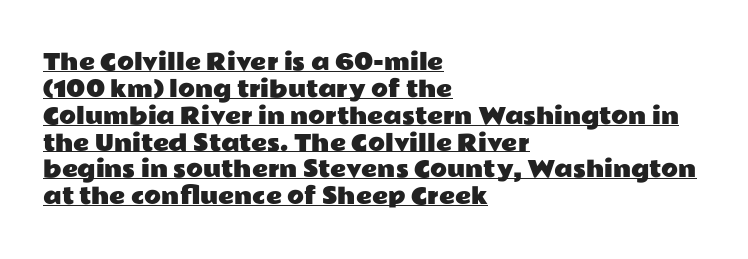
Q: Is the text italic (slanted)? A: No, it is upright.
Q: Is the text underlined? A: Yes.
Q: How is the paragraph aligned? A: Left-aligned.
Q: Is the spacing between letters normal or unusually wide? A: Normal.
